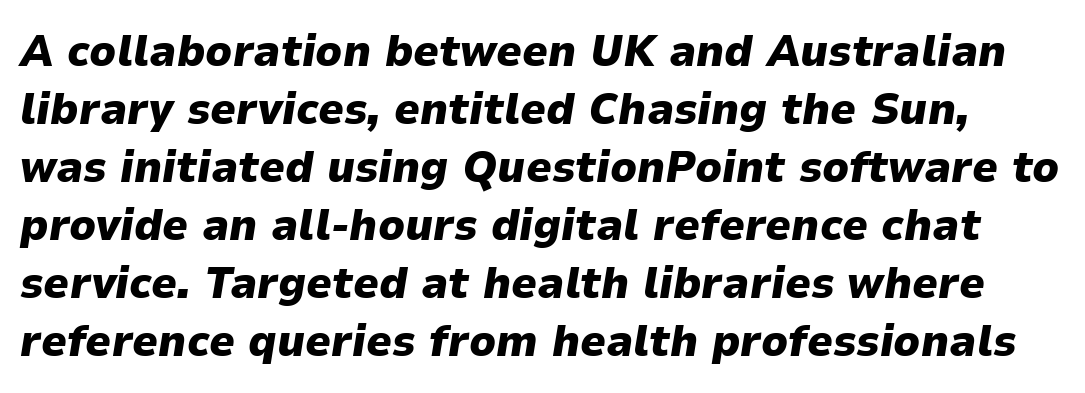
Summary of vertical rhythm: regular, with standard interline spacing. Glyph-to-glyph distance matches everyday printed text. Anything drawn beneath the words? Only blank space. The letters are slanted; this is an italic face. Each glyph is drawn with heavy, bold strokes. This sample has the flowing, uneven cadence of proportional lettering.
